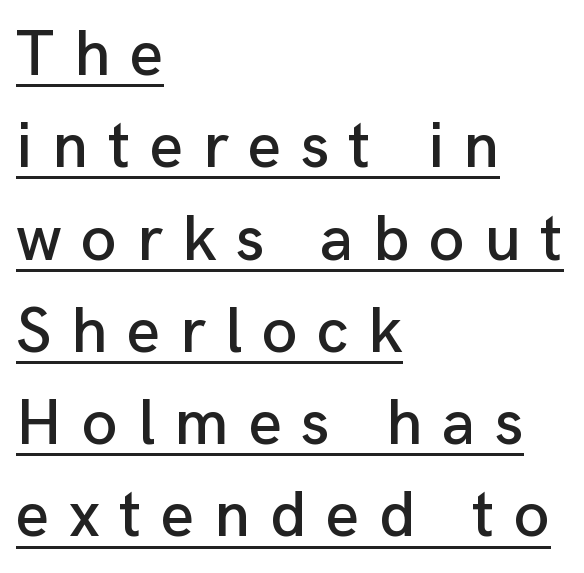
{"serif": "no", "italic": "no", "width": "normal", "stroke_contrast": "low", "x_height": "medium", "monospaced": "no", "underline": "yes", "align": "left", "line_spacing": "normal", "line_spacing_ratio": 1.42, "letter_spacing": "wide", "letter_spacing_em": 0.3, "glyph_px": 65}
